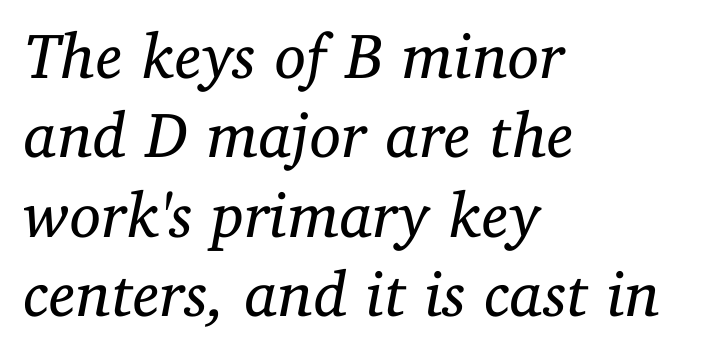
{"serif": "yes", "italic": "yes", "lean": "right", "slant_degrees": 11, "bold": "no", "weight": "regular", "width": "normal", "stroke_contrast": "low", "x_height": "medium", "monospaced": "no", "underline": "no", "align": "left", "line_spacing_ratio": 1.24, "letter_spacing": "normal", "letter_spacing_em": 0.0, "glyph_px": 64}
